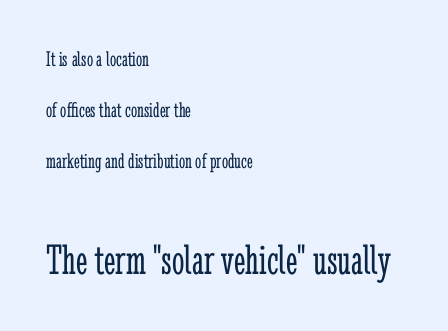
The image shows 44 px light, condensed serif type, upright; set left-aligned, loose line spacing (2.31x), normal letter spacing, not underlined; the second (bottom) block is 2.0x larger; low stroke contrast and a medium x-height.
